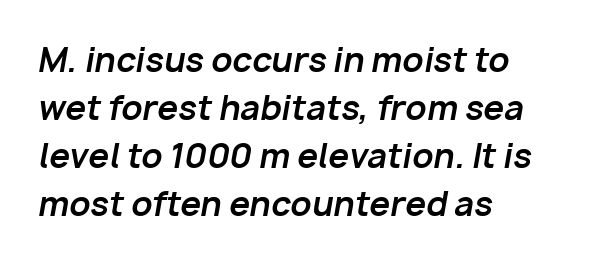
The image shows 33 px bold type, italic (leaning right); set left-aligned, normal line spacing (1.45x), normal letter spacing, not underlined; low stroke contrast and a medium x-height.
